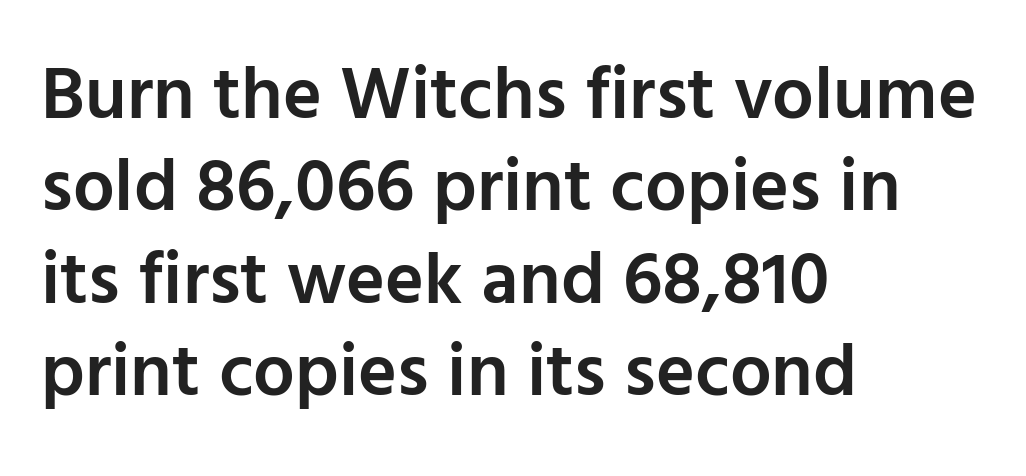
{"serif": "no", "italic": "no", "bold": "semi", "weight": "semibold", "width": "normal", "stroke_contrast": "low", "x_height": "medium", "monospaced": "no", "underline": "no", "align": "left", "line_spacing": "normal", "line_spacing_ratio": 1.25, "letter_spacing": "normal", "letter_spacing_em": 0.0, "glyph_px": 74}
